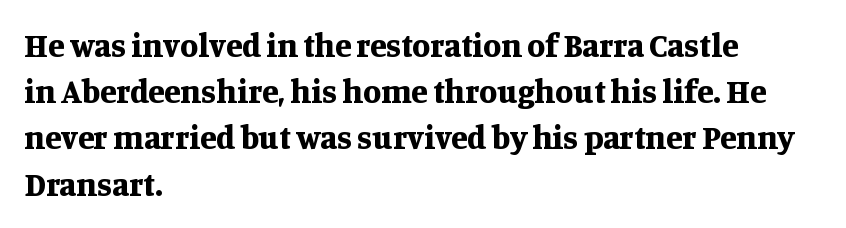
Q: Is the text bold? A: Yes.
Q: Is the text italic (slanted)? A: No, it is upright.
Q: Is the typeface a serif or a sans-serif typeface? A: Serif.
Q: Is the text underlined? A: No.
Q: How is the paragraph aligned? A: Left-aligned.
Q: Is the spacing between letters normal or unusually wide? A: Normal.
Q: Is the spacing between lines tight, normal or loose? A: Normal.
Q: Width (condensed, normal, or wide)? A: Normal.
Q: Stroke contrast? A: Medium.
Q: x-height? A: Large.
Q: Monospaced? A: No.
